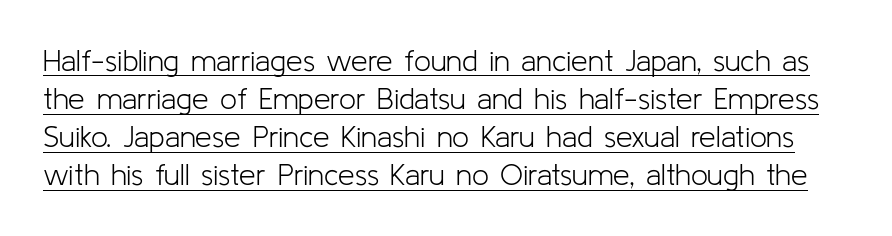
A typesetter would mark this as roman, not italic. Inter-character spacing is left at the font's built-in metrics. Each new line begins a customary step beneath the previous one. A light-to-regular cut is what we see here. Think of a printed novel: that variable character pitch is what you see here. The text was rendered using a sans face with plain stroke endings.
